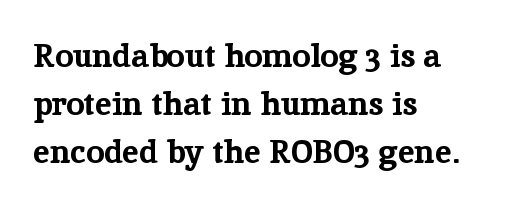
Characters follow at the spacing the type designer built in. The rendering uses natural spacing where letterforms have individual widths. Vertically, the passage feels balanced, rows spaced as you'd expect. The face used here is seriffed, in the tradition of book romans. Check under the words: just untouched page. The paragraph has a hard left edge and a soft right edge.
